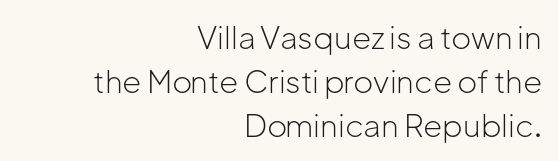
{"serif": "no", "italic": "no", "bold": "no", "weight": "light", "width": "normal", "stroke_contrast": "low", "x_height": "medium", "monospaced": "no", "underline": "no", "align": "right", "line_spacing": "normal", "line_spacing_ratio": 1.42, "letter_spacing": "normal", "letter_spacing_em": 0.0, "glyph_px": 31}
